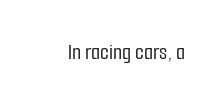
{"italic": "no", "underline": "no", "letter_spacing": "normal", "letter_spacing_em": 0.0, "glyph_px": 23}
